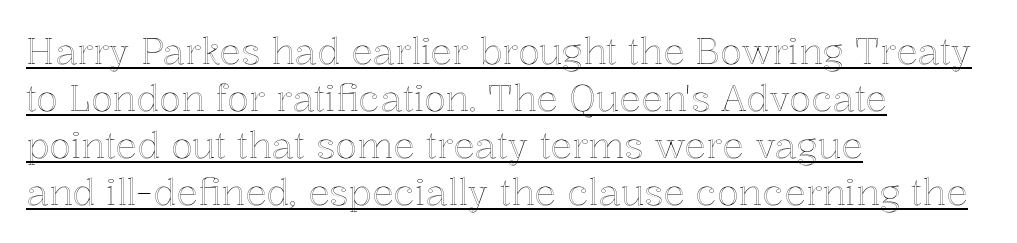
Characters follow at the spacing the type designer built in. Alignment: flush left. Notice how the stems are strictly vertical — no italics here. You could not count columns in this text — the font is proportionally spaced. Caption: lettering with a line underneath.
